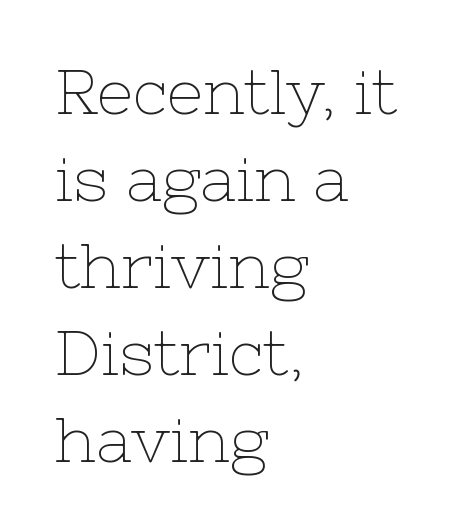
{"serif": "yes", "italic": "no", "bold": "no", "weight": "thin", "width": "normal", "stroke_contrast": "low", "x_height": "medium", "monospaced": "no", "underline": "no", "align": "left", "line_spacing": "normal", "line_spacing_ratio": 1.38, "letter_spacing": "normal", "letter_spacing_em": 0.0, "glyph_px": 63}
